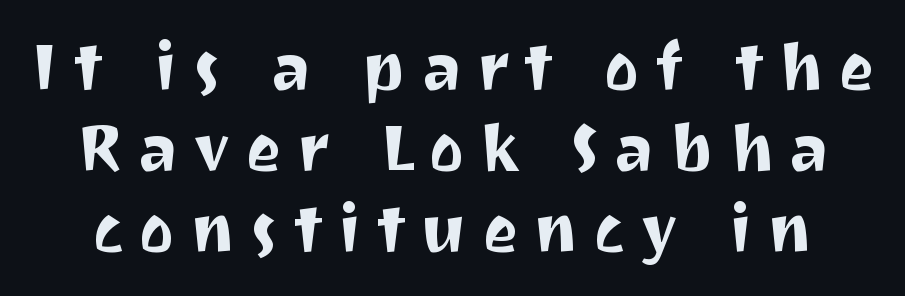
The image shows 67 px sans-serif type, upright; set line spacing 1.21x, unusually wide letter spacing (+0.23 em), not underlined; medium stroke contrast and a medium x-height.
